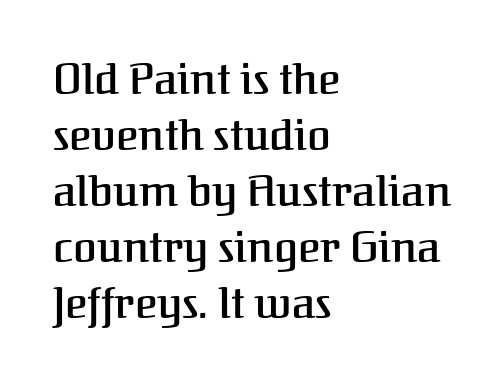
Q: Is the text bold? A: Semi-bold.
Q: Is the text italic (slanted)? A: No, it is upright.
Q: Is the typeface a serif or a sans-serif typeface? A: Serif.
Q: Is the text underlined? A: No.
Q: How is the paragraph aligned? A: Left-aligned.
Q: Is the spacing between letters normal or unusually wide? A: Normal.
Q: Is the spacing between lines tight, normal or loose? A: Normal.
Q: Width (condensed, normal, or wide)? A: Normal.
Q: Stroke contrast? A: Medium.
Q: x-height? A: Medium.
Q: Monospaced? A: No.
